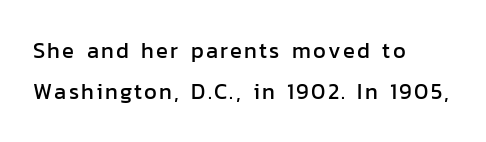
Any mark beneath the type? The region is blank. Casual observation: everything's shoved over to the left. Italic? Not at all — the glyphs are vertical.
